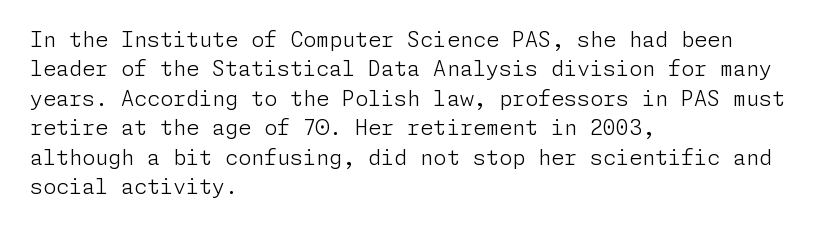
{"italic": "no", "bold": "no", "underline": "no", "align": "left", "line_spacing": "normal", "line_spacing_ratio": 1.4, "letter_spacing": "normal", "letter_spacing_em": 0.0, "glyph_px": 21}
